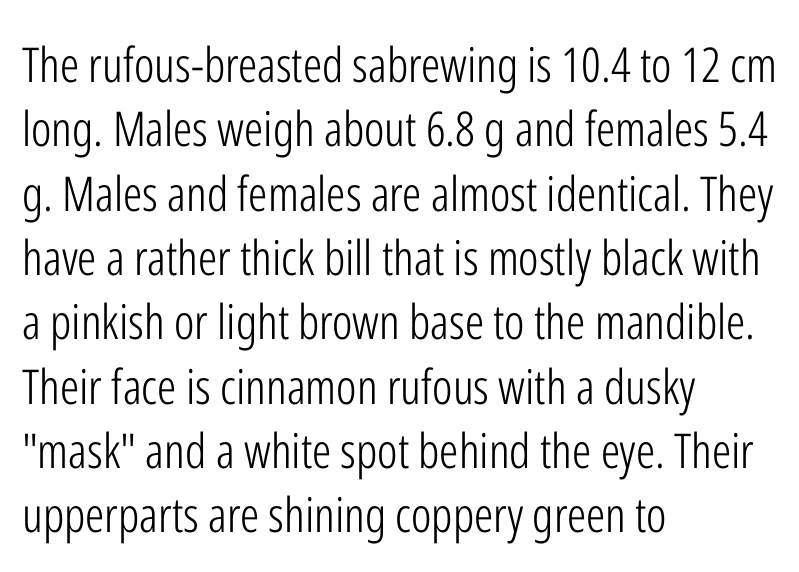
Each line starts at the same left margin while the right side varies. In terms of letterspacing, this is plain default setting. You can tell from the bare stems that sans-serif type was used. The rendering uses a moderate line-height, typical for paragraphs. The specimen reads as upright at a glance. The baseline area is clear.
